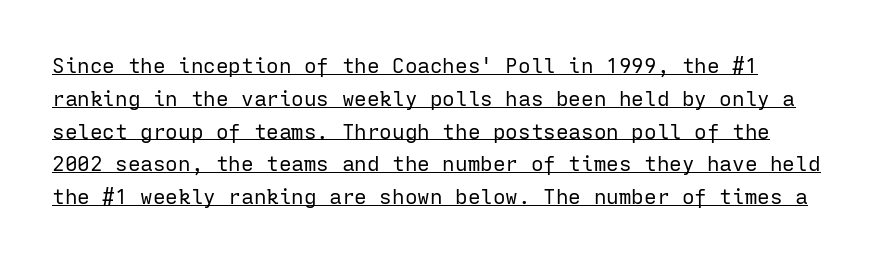
{"italic": "no", "bold": "no", "underline": "yes", "line_spacing": "normal", "line_spacing_ratio": 1.56, "letter_spacing": "normal", "letter_spacing_em": 0.0, "glyph_px": 21}
